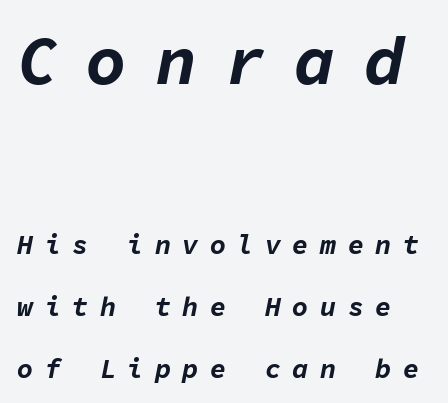
The image shows 68 px bold type, italic (leaning right), monospaced; set loose line spacing (2.29x), unusually wide letter spacing (+0.42 em), not underlined; the first (top) block is 2.52x larger; low stroke contrast and a medium x-height.
